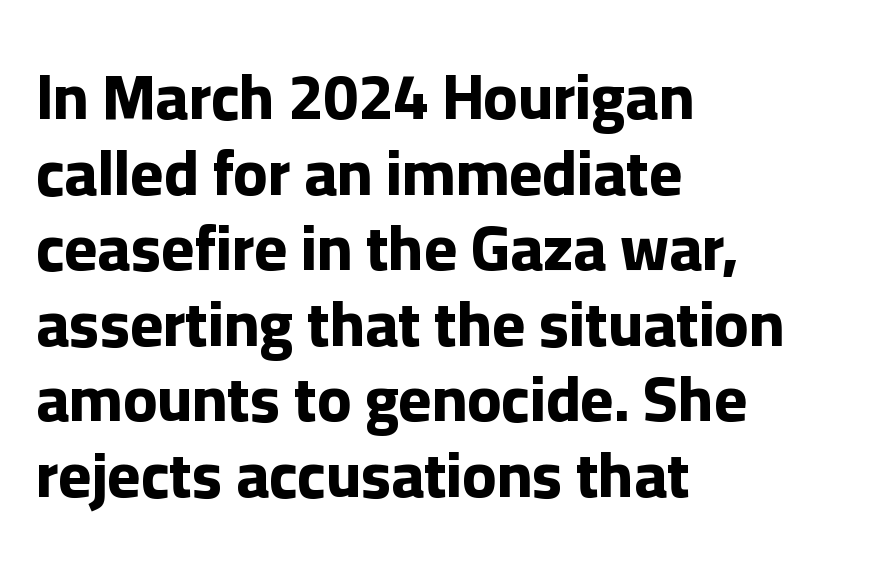
Layout note: lines flush left. The face used here is rendered with its standard letterfit. This sample has the flowing, uneven cadence of proportional lettering. Check under the words: just untouched page. Does the lettering tilt? It doesn't — this is upright. The passage shown is emphatically bold.
